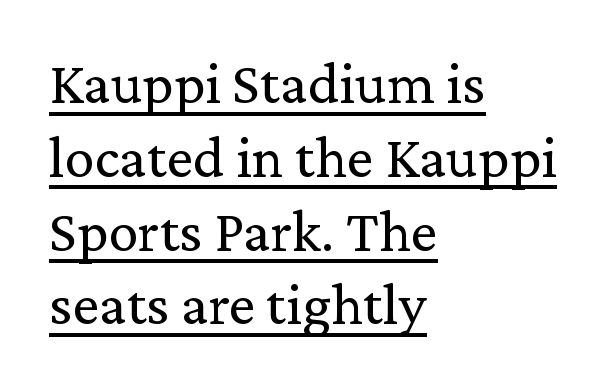
The image shows 60 px regular-weight serif type, upright; set left-aligned, line spacing 1.23x, normal letter spacing, underlined; low stroke contrast and a medium x-height.
